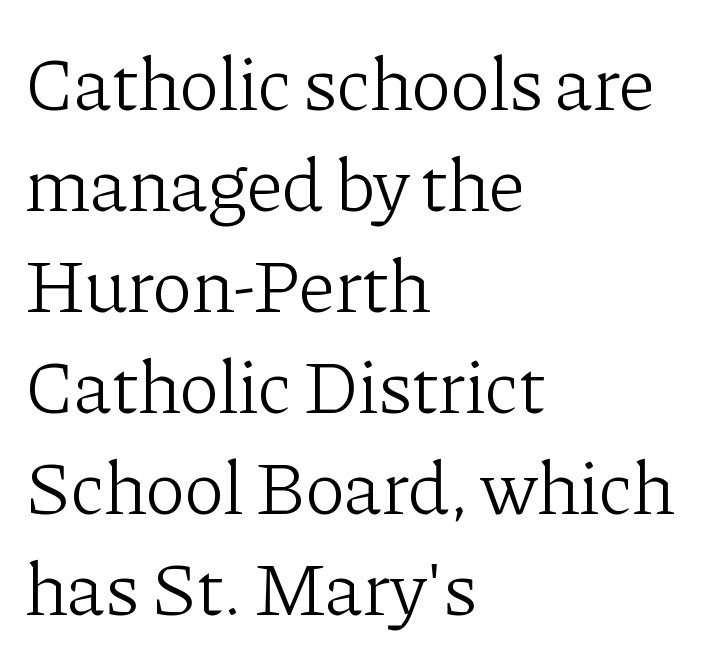
{"serif": "yes", "italic": "no", "bold": "no", "weight": "light", "width": "normal", "stroke_contrast": "low", "x_height": "medium", "monospaced": "no", "underline": "no", "align": "left", "line_spacing": "normal", "line_spacing_ratio": 1.33, "letter_spacing": "normal", "letter_spacing_em": 0.0, "glyph_px": 76}
